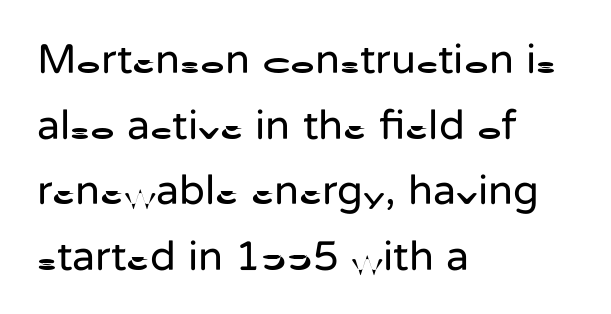
Q: Is the text bold? A: No.
Q: Is the text italic (slanted)? A: No, it is upright.
Q: Is the typeface a serif or a sans-serif typeface? A: Sans-serif.
Q: Is the text underlined? A: No.
Q: How is the paragraph aligned? A: Left-aligned.
Q: Is the spacing between letters normal or unusually wide? A: Normal.
Q: Is the spacing between lines tight, normal or loose? A: Normal.
Q: Width (condensed, normal, or wide)? A: Normal.
Q: Stroke contrast? A: Low.
Q: x-height? A: Medium.
Q: Monospaced? A: No.
